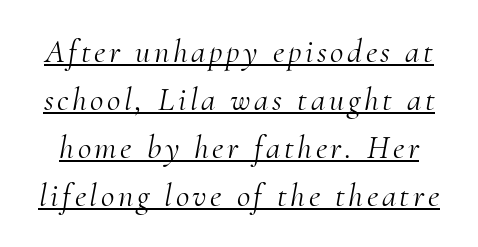
{"serif": "yes", "italic": "yes", "lean": "right", "slant_degrees": 10, "bold": "no", "weight": "light", "width": "normal", "stroke_contrast": "medium", "x_height": "small", "monospaced": "no", "underline": "yes", "line_spacing": "normal", "line_spacing_ratio": 1.45, "glyph_px": 33}
